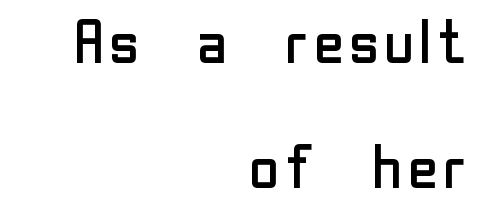
The paragraph has a hard right edge and a soft left edge. These glyphs show unthickened strokes, regular width or finer. The baseline area is clear. Students, observe: this is what heavily led, spacious text looks like. I'd call this a sans setting — the letters go barefoot. What stands out about the letter spacing? Nothing — it is the standard amount.
